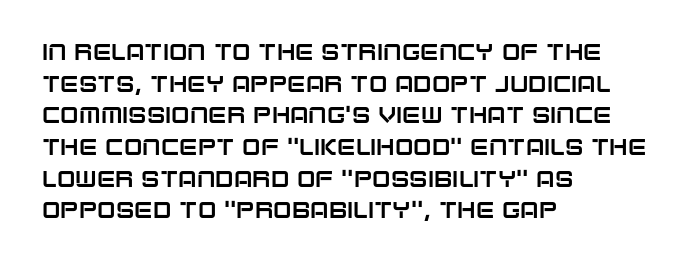
Ordinary non-slanted type is in use. Letter spacing: default. This sample is left-justified, so line endings fall wherever the words run out. Underline: absent. Successive baselines arrive at the customary interval.
